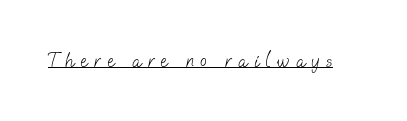
{"bold": "no", "underline": "yes", "letter_spacing": "wide", "letter_spacing_em": 0.32, "glyph_px": 20}
